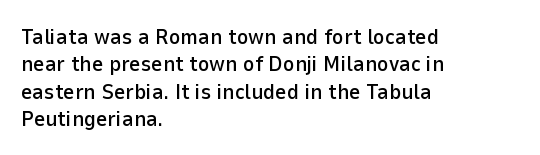
The lines are quadded left. Bare-footed words on every line. Notice how the stems are strictly vertical — no italics here. The gaps between neighbouring characters are ordinary and unremarkable.
